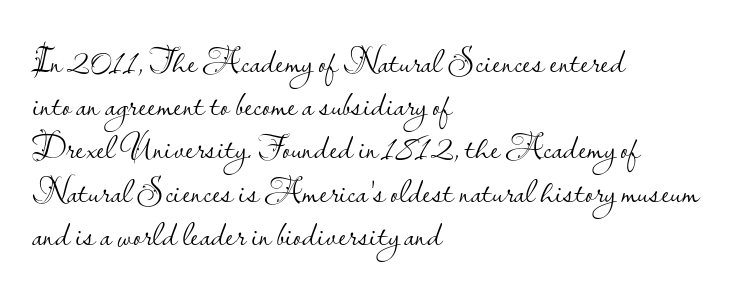
{"serif": "no", "bold": "no", "weight": "light", "width": "normal", "stroke_contrast": "low", "x_height": "small", "monospaced": "no", "underline": "no", "align": "left", "line_spacing_ratio": 1.2, "letter_spacing": "normal", "letter_spacing_em": 0.0, "glyph_px": 36}
